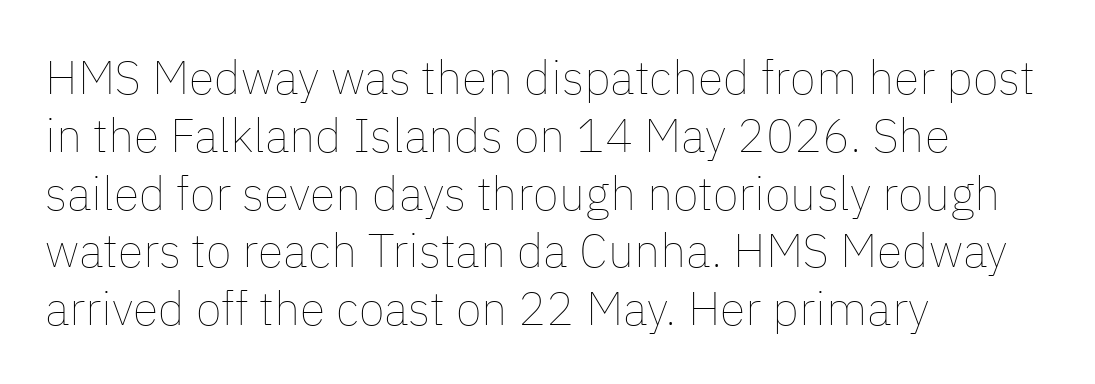
Q: Is the text bold? A: No.
Q: Is the text italic (slanted)? A: No, it is upright.
Q: Is the text underlined? A: No.
Q: How is the paragraph aligned? A: Left-aligned.
Q: Is the spacing between letters normal or unusually wide? A: Normal.
Q: Width (condensed, normal, or wide)? A: Normal.
Q: Stroke contrast? A: Low.
Q: x-height? A: Medium.
Q: Monospaced? A: No.
